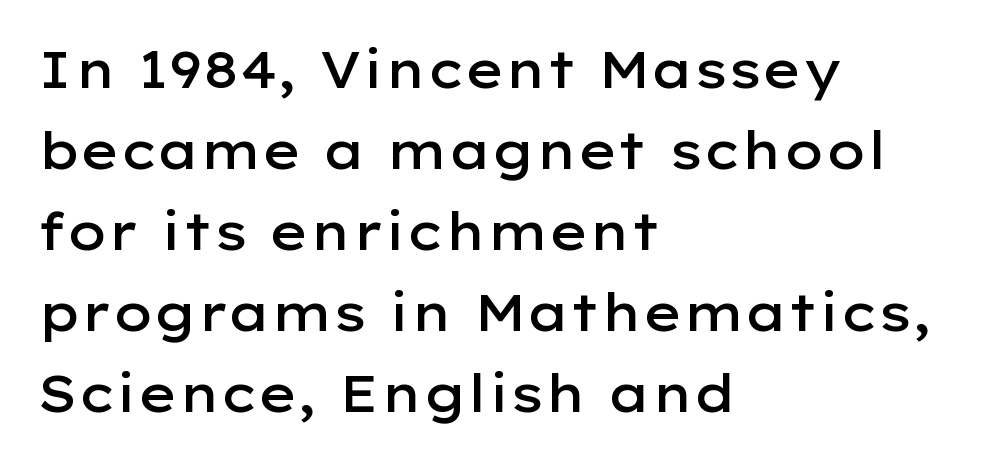
{"serif": "no", "italic": "no", "bold": "semi", "weight": "semibold", "width": "wide", "stroke_contrast": "low", "x_height": "medium", "monospaced": "no", "underline": "no", "align": "left", "line_spacing": "normal", "line_spacing_ratio": 1.59, "letter_spacing": "normal", "letter_spacing_em": 0.0, "glyph_px": 51}
